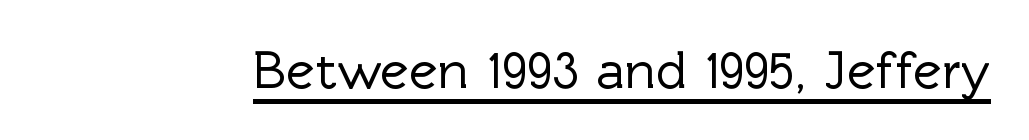
{"serif": "no", "italic": "no", "width": "normal", "x_height": "medium", "monospaced": "no", "underline": "yes", "letter_spacing": "normal", "letter_spacing_em": 0.0, "glyph_px": 54}
